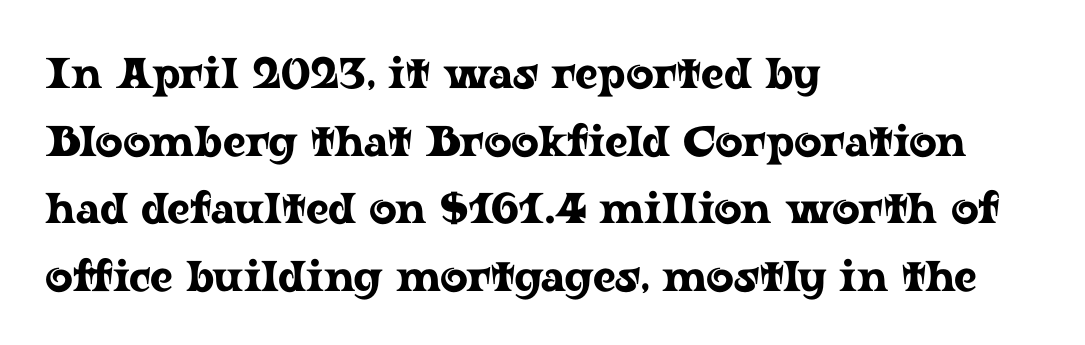
Q: Is the text italic (slanted)? A: No, it is upright.
Q: Is the typeface a serif or a sans-serif typeface? A: Serif.
Q: Is the text underlined? A: No.
Q: How is the paragraph aligned? A: Left-aligned.
Q: Is the spacing between letters normal or unusually wide? A: Normal.
Q: Is the spacing between lines tight, normal or loose? A: Normal.
Q: Width (condensed, normal, or wide)? A: Wide.
Q: Stroke contrast? A: Low.
Q: x-height? A: Medium.
Q: Monospaced? A: No.
